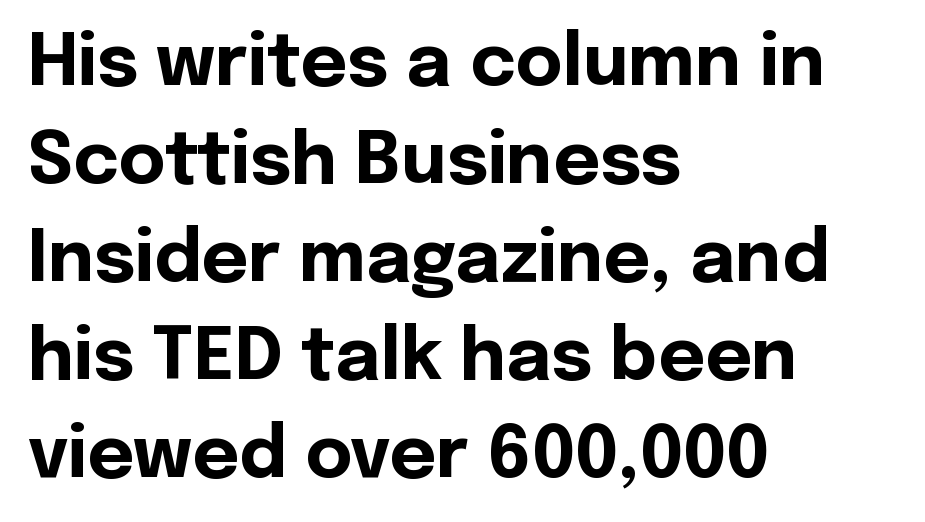
{"serif": "no", "italic": "no", "bold": "yes", "weight": "bold", "width": "normal", "x_height": "medium", "monospaced": "no", "underline": "no", "align": "left", "line_spacing": "normal", "line_spacing_ratio": 1.36, "letter_spacing": "normal", "letter_spacing_em": 0.0, "glyph_px": 72}
